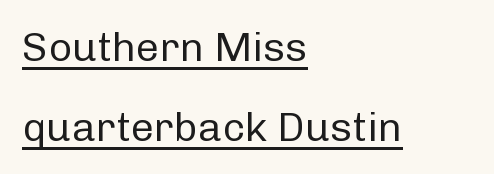
{"serif": "no", "italic": "no", "bold": "no", "weight": "regular", "width": "normal", "stroke_contrast": "low", "x_height": "medium", "monospaced": "no", "underline": "yes", "align": "left", "line_spacing": "loose", "line_spacing_ratio": 1.95, "letter_spacing": "normal", "letter_spacing_em": 0.0, "glyph_px": 41}
